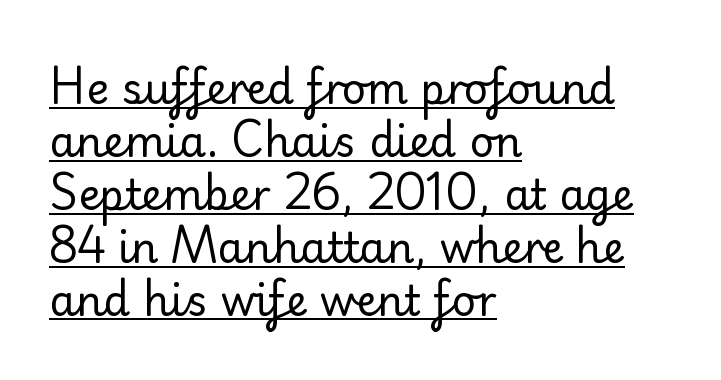
Q: Is the text bold? A: No.
Q: Is the text italic (slanted)? A: No, it is upright.
Q: Is the typeface a serif or a sans-serif typeface? A: Serif.
Q: Is the text underlined? A: Yes.
Q: How is the paragraph aligned? A: Left-aligned.
Q: Is the spacing between letters normal or unusually wide? A: Normal.
Q: Is the spacing between lines tight, normal or loose? A: Normal.
Q: Width (condensed, normal, or wide)? A: Normal.
Q: Stroke contrast? A: Low.
Q: x-height? A: Small.
Q: Monospaced? A: No.
